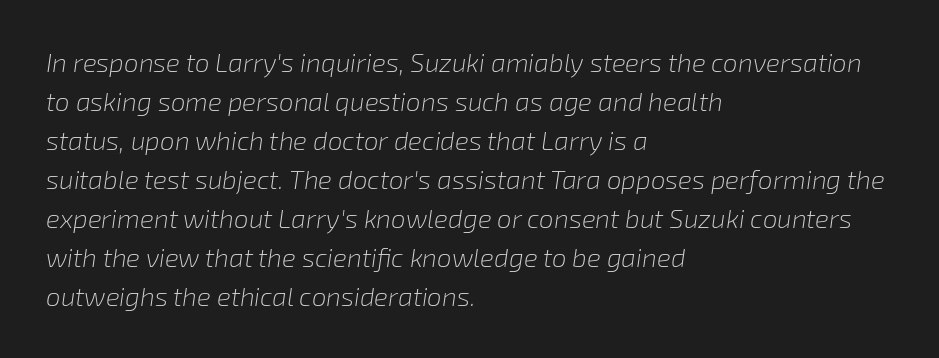
The image shows 26 px text type, italic (leaning right); set left-aligned, normal line spacing (1.5x), normal letter spacing, not underlined.
